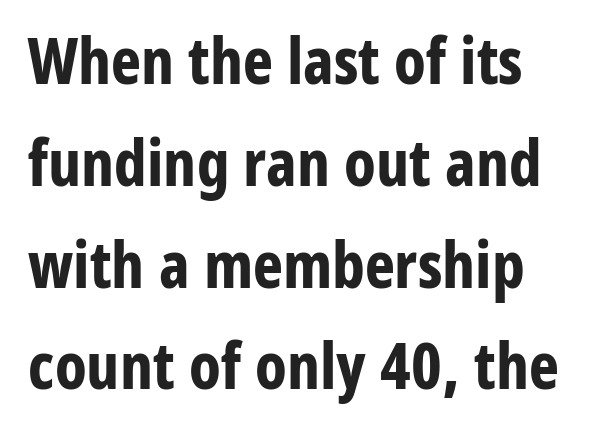
Note the varied advance widths — an 'i' is clearly narrower than an 'm'. Short note: letters normally spaced. The type sits square on the baseline with zero lean. The area under the type is left untouched. These words are printed bold, with thick strokes throughout. Serifs: no, the terminals of the letterforms are clean.
